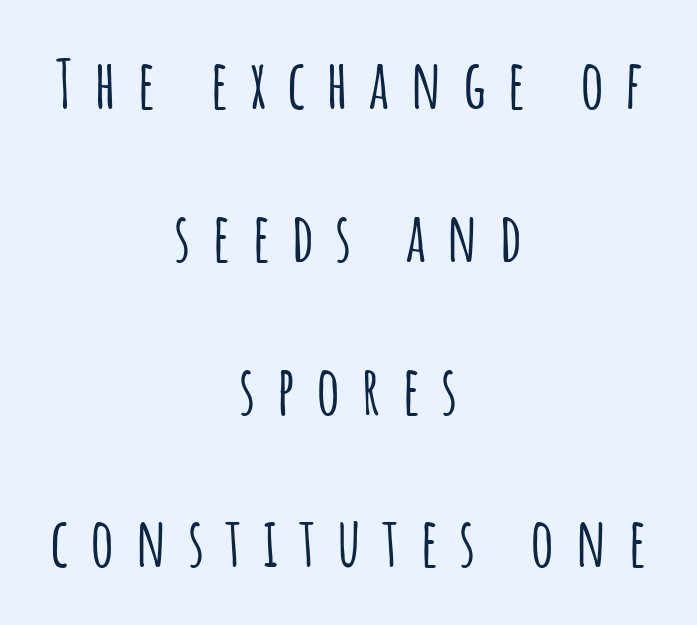
The image shows 67 px condensed sans-serif type, upright; set centered, loose line spacing (2.28x), unusually wide letter spacing (+0.31 em), not underlined; low stroke contrast and a large x-height.
